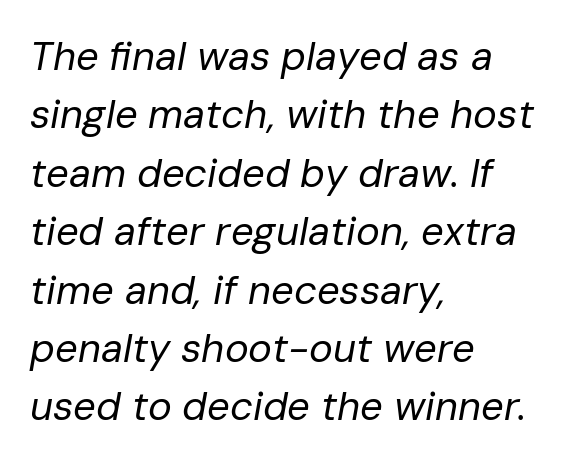
The image shows 40 px regular-weight type, italic (leaning right); set left-aligned, normal line spacing (1.46x), normal letter spacing, not underlined; low stroke contrast and a medium x-height.
